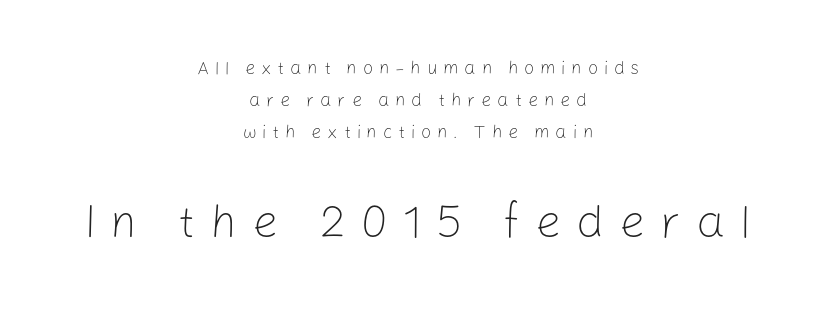
The image shows 46 px light sans-serif type, upright; set centered, line spacing 1.78x, unusually wide letter spacing (+0.32 em), not underlined; the second (bottom) block is 2.56x larger; low stroke contrast and a medium x-height.
